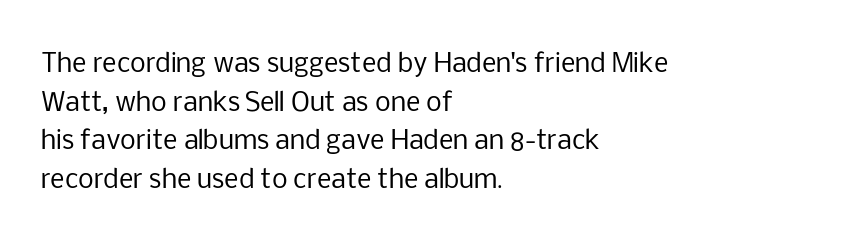
Notice how descenders clear the ascenders below comfortably — that's standard leading. Posture: vertical. Letter spacing: default. This rendering uses left alignment, leaving the right contour irregular.
